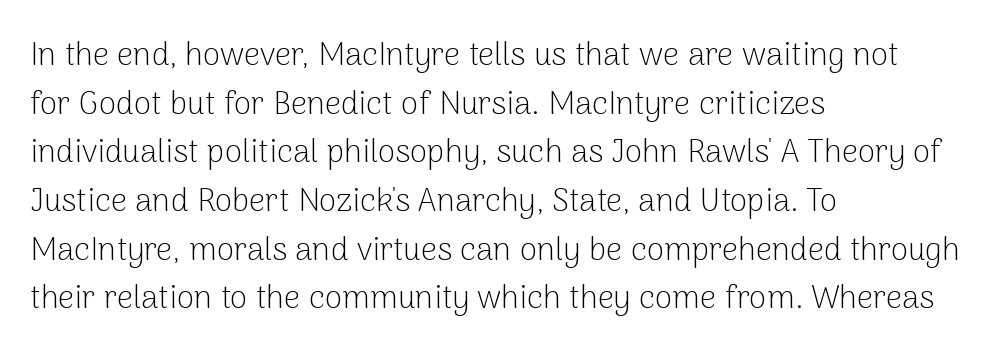
{"serif": "no", "italic": "no", "bold": "no", "weight": "light", "width": "normal", "stroke_contrast": "low", "x_height": "medium", "monospaced": "no", "underline": "no", "align": "left", "line_spacing": "normal", "line_spacing_ratio": 1.52, "letter_spacing": "normal", "letter_spacing_em": 0.0, "glyph_px": 32}
